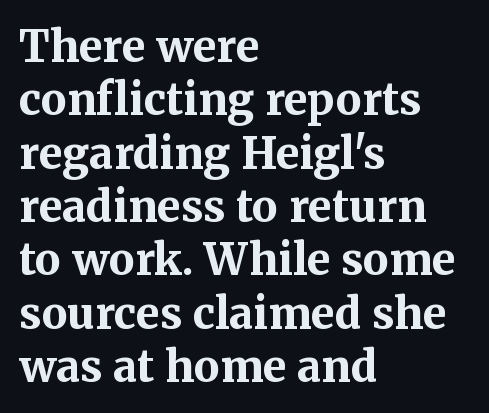
Q: Is the text bold? A: Yes.
Q: Is the text italic (slanted)? A: No, it is upright.
Q: Is the typeface a serif or a sans-serif typeface? A: Serif.
Q: Is the text underlined? A: No.
Q: How is the paragraph aligned? A: Left-aligned.
Q: Is the spacing between letters normal or unusually wide? A: Normal.
Q: Width (condensed, normal, or wide)? A: Normal.
Q: Stroke contrast? A: Medium.
Q: x-height? A: Medium.
Q: Monospaced? A: No.
